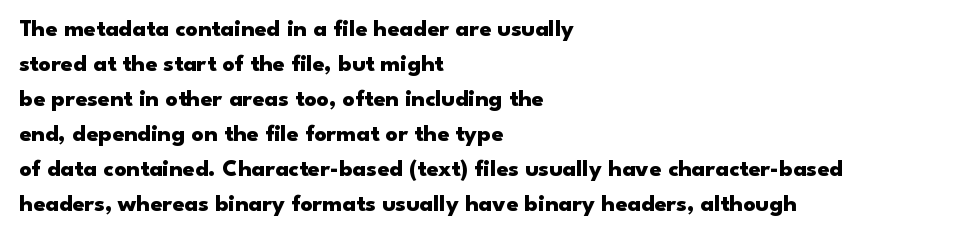
{"italic": "no", "bold": "yes", "underline": "no", "align": "left", "line_spacing": "normal", "line_spacing_ratio": 1.46, "letter_spacing": "normal", "letter_spacing_em": 0.0, "glyph_px": 24}
